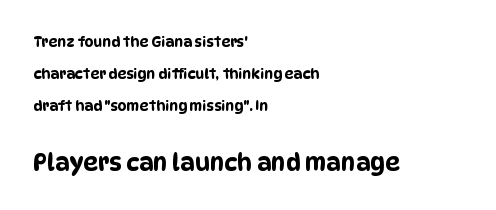
The image shows 23 px text type; set left-aligned, loose line spacing (2.3x), normal letter spacing, not underlined; the second (bottom) block is 1.64x larger.
